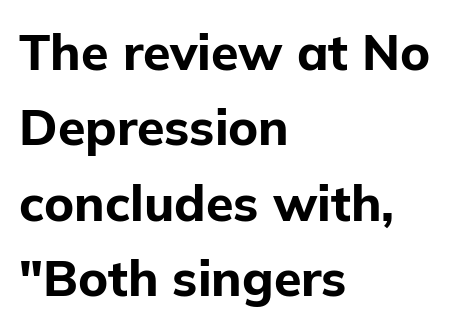
Q: Is the text bold? A: Yes.
Q: Is the text italic (slanted)? A: No, it is upright.
Q: Is the typeface a serif or a sans-serif typeface? A: Sans-serif.
Q: Is the text underlined? A: No.
Q: How is the paragraph aligned? A: Left-aligned.
Q: Is the spacing between letters normal or unusually wide? A: Normal.
Q: Is the spacing between lines tight, normal or loose? A: Normal.
Q: Width (condensed, normal, or wide)? A: Normal.
Q: Stroke contrast? A: Low.
Q: x-height? A: Medium.
Q: Monospaced? A: No.
